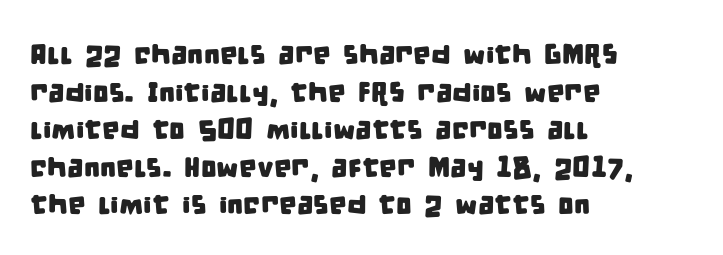
Q: Is the typeface a serif or a sans-serif typeface? A: Sans-serif.
Q: Is the text underlined? A: No.
Q: How is the paragraph aligned? A: Left-aligned.
Q: Is the spacing between letters normal or unusually wide? A: Normal.
Q: Is the spacing between lines tight, normal or loose? A: Normal.
Q: Width (condensed, normal, or wide)? A: Condensed.
Q: Stroke contrast? A: Low.
Q: x-height? A: Large.
Q: Monospaced? A: No.
